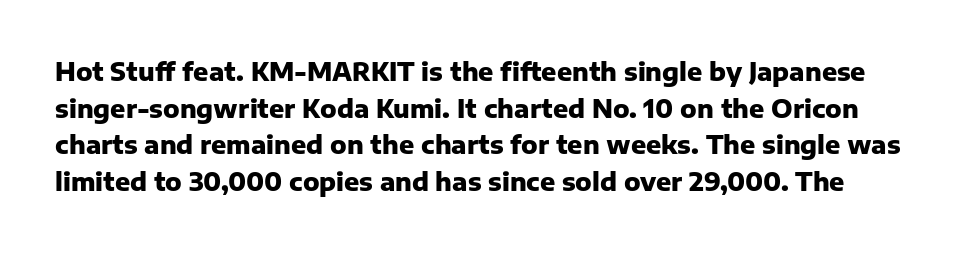
The image shows 25 px bold type, upright; set normal line spacing (1.47x), normal letter spacing, not underlined.
